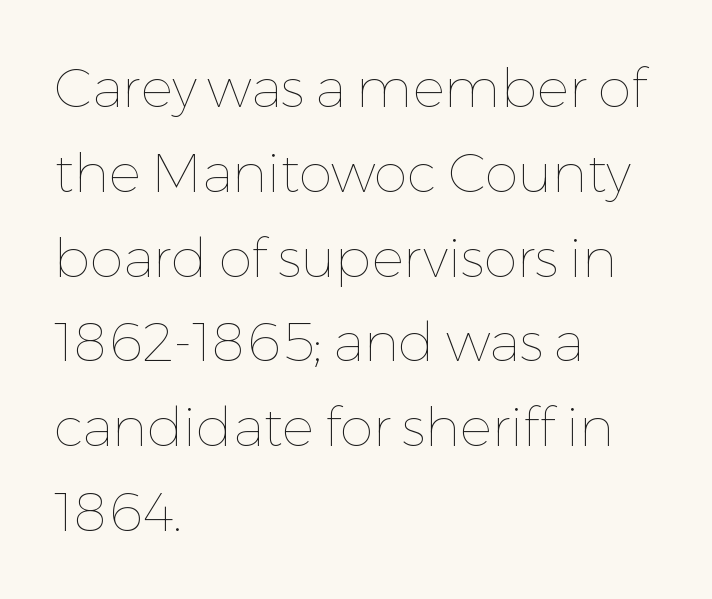
Q: Is the text bold? A: No.
Q: Is the text italic (slanted)? A: No, it is upright.
Q: Is the text underlined? A: No.
Q: How is the paragraph aligned? A: Left-aligned.
Q: Is the spacing between letters normal or unusually wide? A: Normal.
Q: Is the spacing between lines tight, normal or loose? A: Normal.
Q: Width (condensed, normal, or wide)? A: Normal.
Q: Stroke contrast? A: Low.
Q: x-height? A: Medium.
Q: Monospaced? A: No.
